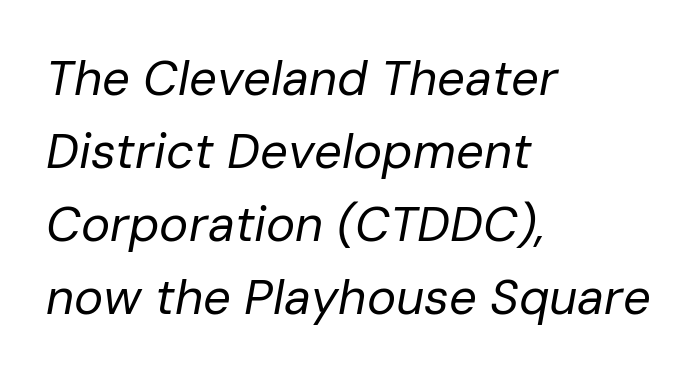
The image shows 49 px regular-weight type, italic (leaning right); set left-aligned, normal line spacing (1.49x), normal letter spacing, not underlined; low stroke contrast and a medium x-height.
